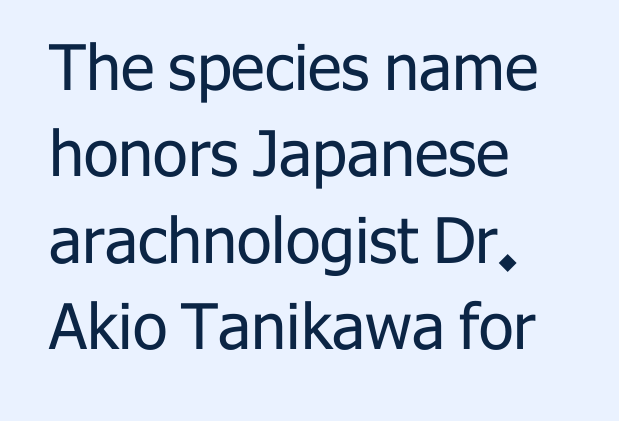
Q: Is the text bold? A: No.
Q: Is the text italic (slanted)? A: No, it is upright.
Q: Is the typeface a serif or a sans-serif typeface? A: Sans-serif.
Q: Is the text underlined? A: No.
Q: How is the paragraph aligned? A: Left-aligned.
Q: Is the spacing between letters normal or unusually wide? A: Normal.
Q: Is the spacing between lines tight, normal or loose? A: Normal.
Q: Width (condensed, normal, or wide)? A: Normal.
Q: Stroke contrast? A: Low.
Q: x-height? A: Medium.
Q: Monospaced? A: No.
